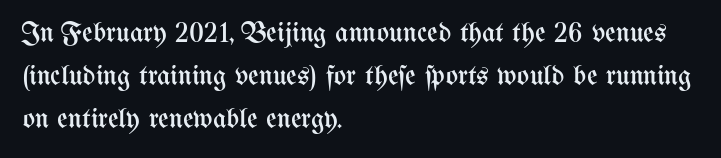
Is there much room between lines? A standard amount, neither cramped nor airy. This is roman type, the default non-slanted kind. Clear beneath every line of the passage. The face used here is proportionally spaced, like ordinary book or web type. Heaviness? Minimal to ordinary, like unemphasized prose.
